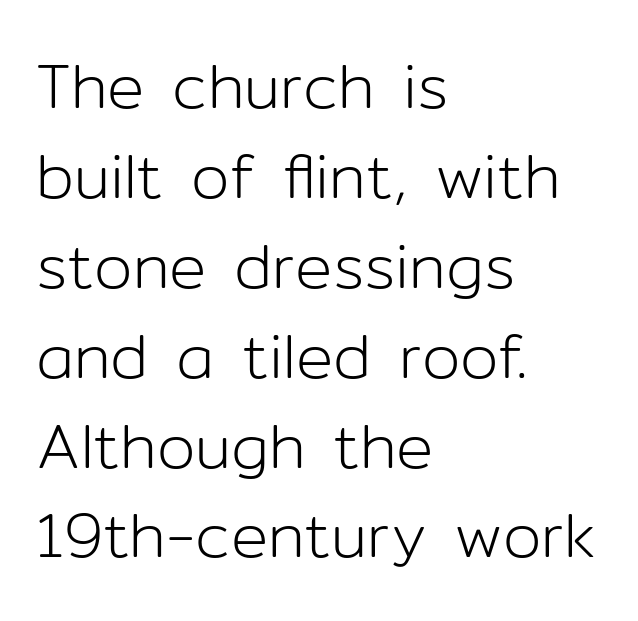
{"serif": "no", "italic": "no", "bold": "no", "weight": "light", "width": "normal", "stroke_contrast": "low", "x_height": "medium", "monospaced": "no", "underline": "no", "align": "left", "line_spacing": "normal", "line_spacing_ratio": 1.45, "letter_spacing": "normal", "letter_spacing_em": 0.0, "glyph_px": 62}
